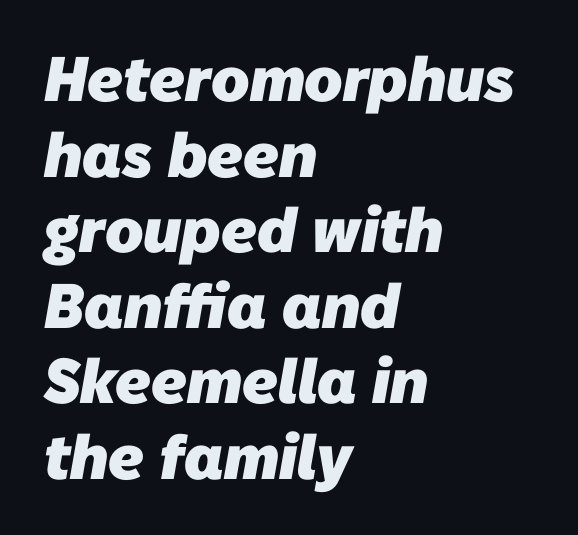
{"serif": "no", "bold": "yes", "weight": "heavy", "width": "normal", "stroke_contrast": "low", "x_height": "medium", "monospaced": "no", "underline": "no", "align": "left", "line_spacing_ratio": 1.2, "letter_spacing": "normal", "letter_spacing_em": 0.0, "glyph_px": 63}
